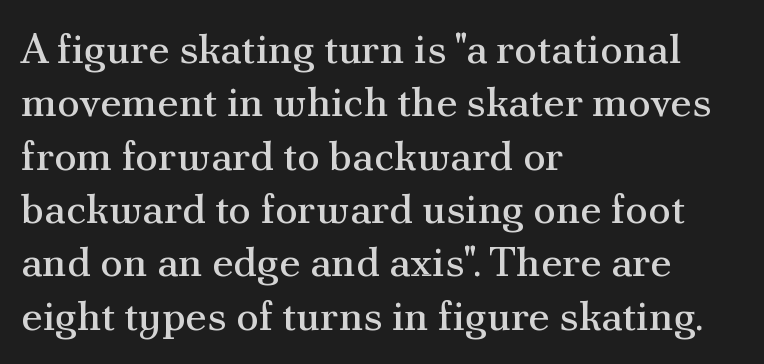
The specimen reads as upright at a glance. Has an underline been added? It has not. Is this a fixed-width face? No — the glyphs have proportional, varying widths. Students, note that the glyphs here touch the page at normal intervals. Each letter's strokes conclude with small projecting serifs.
